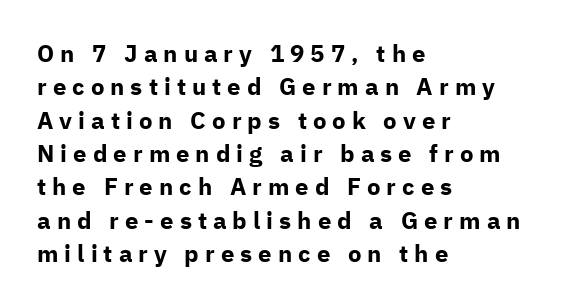
The image shows 24 px bold type, upright; set left-aligned, normal line spacing (1.39x), unusually wide letter spacing (+0.25 em), not underlined.
